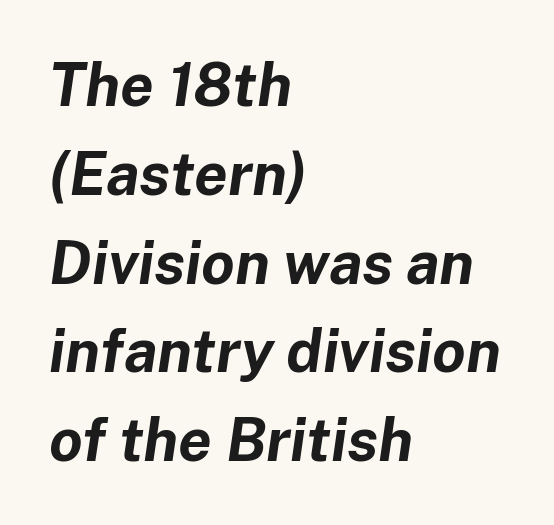
The image shows 60 px bold type, italic (leaning right); set left-aligned, normal line spacing (1.48x), normal letter spacing, not underlined; low stroke contrast and a medium x-height.
